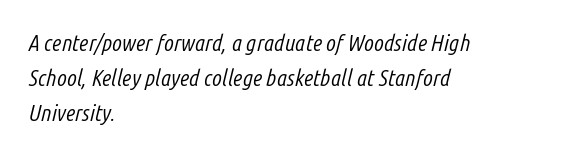
Q: Is the text bold? A: No.
Q: Is the text italic (slanted)? A: Yes, it leans right by about 14 degrees.
Q: Is the text underlined? A: No.
Q: How is the paragraph aligned? A: Left-aligned.
Q: Is the spacing between letters normal or unusually wide? A: Normal.
Q: Is the spacing between lines tight, normal or loose? A: Normal.
